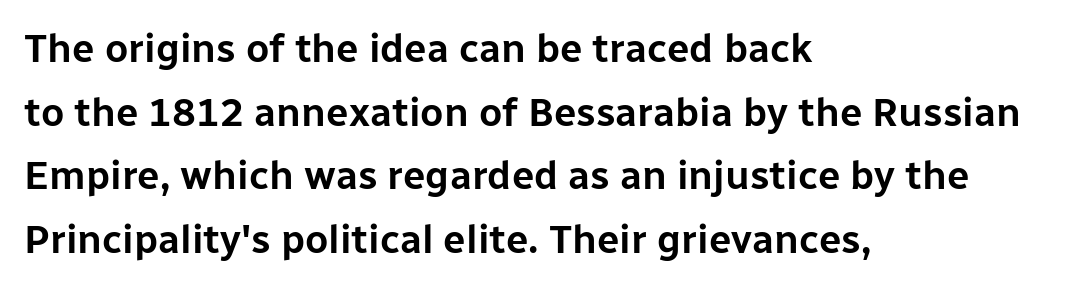
Q: Is the text italic (slanted)? A: No, it is upright.
Q: Is the typeface a serif or a sans-serif typeface? A: Sans-serif.
Q: Is the text underlined? A: No.
Q: How is the paragraph aligned? A: Left-aligned.
Q: Is the spacing between letters normal or unusually wide? A: Normal.
Q: Is the spacing between lines tight, normal or loose? A: Normal.
Q: Width (condensed, normal, or wide)? A: Normal.
Q: Stroke contrast? A: Low.
Q: x-height? A: Medium.
Q: Monospaced? A: No.
